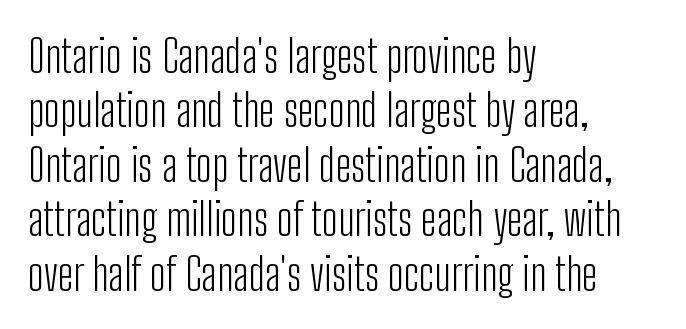
Nobody touched the tracking dial on this one. Does the lettering tilt? It doesn't — this is upright. Looks like regular typesetting: each glyph gets only the width it needs. If you drew a ruler down the left edge, every line would touch it. Descenders are the only things crossing below the line. The rendering shows plain stroke endings on the letterforms — a sans-serif design.
